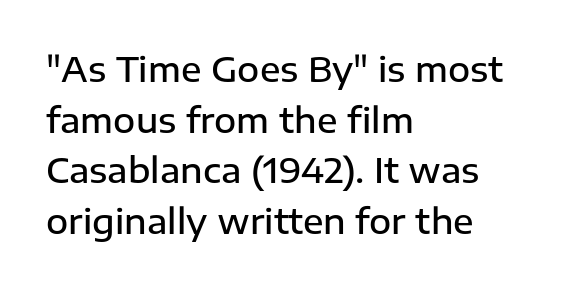
{"serif": "no", "italic": "no", "bold": "semi", "weight": "semibold", "width": "normal", "stroke_contrast": "low", "x_height": "medium", "monospaced": "no", "underline": "no", "align": "left", "line_spacing": "normal", "line_spacing_ratio": 1.49, "letter_spacing": "normal", "letter_spacing_em": 0.0, "glyph_px": 34}
